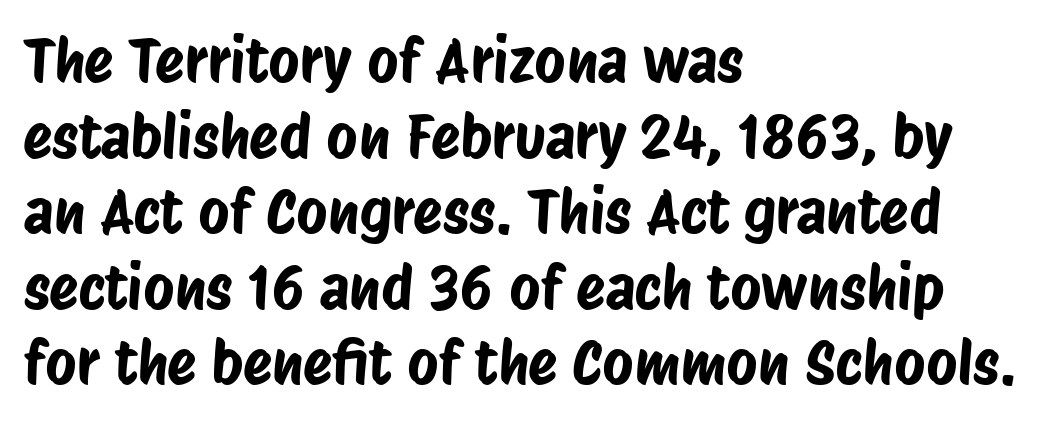
Q: Is the typeface a serif or a sans-serif typeface? A: Sans-serif.
Q: Is the text underlined? A: No.
Q: How is the paragraph aligned? A: Left-aligned.
Q: Is the spacing between letters normal or unusually wide? A: Normal.
Q: Is the spacing between lines tight, normal or loose? A: Normal.
Q: Width (condensed, normal, or wide)? A: Condensed.
Q: Stroke contrast? A: Low.
Q: x-height? A: Large.
Q: Monospaced? A: No.
